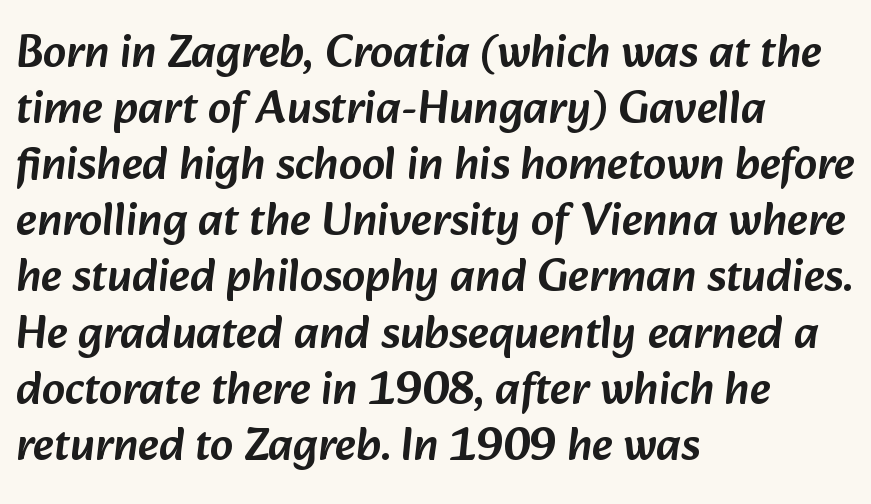
Q: Is the typeface a serif or a sans-serif typeface? A: Sans-serif.
Q: Is the text underlined? A: No.
Q: How is the paragraph aligned? A: Left-aligned.
Q: Is the spacing between letters normal or unusually wide? A: Normal.
Q: Width (condensed, normal, or wide)? A: Normal.
Q: Stroke contrast? A: Low.
Q: x-height? A: Medium.
Q: Monospaced? A: No.
